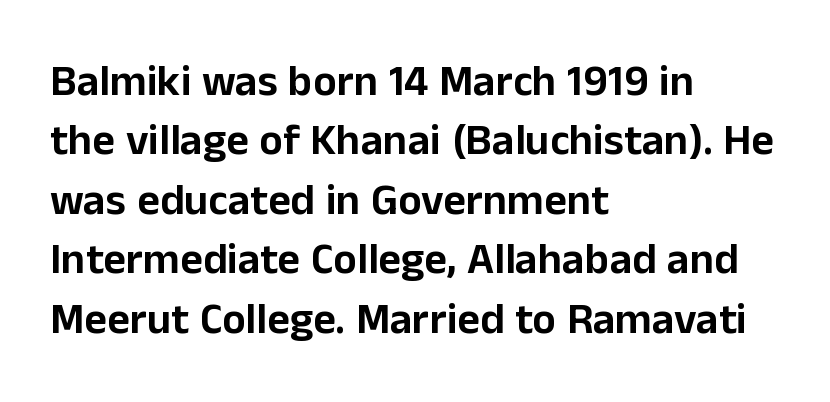
{"serif": "no", "italic": "no", "width": "normal", "stroke_contrast": "low", "x_height": "medium", "monospaced": "no", "underline": "no", "align": "left", "line_spacing": "normal", "line_spacing_ratio": 1.35, "letter_spacing": "normal", "letter_spacing_em": 0.0, "glyph_px": 44}
